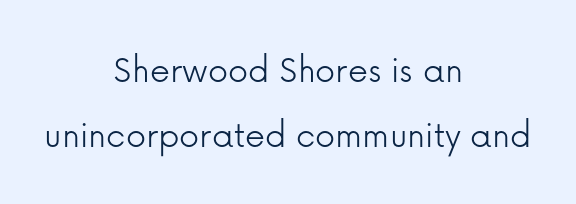
Short note: letters normally spaced. Is this a fixed-width face? No — the glyphs have proportional, varying widths. This rendering employs a face without finishing strokes, i.e., a sans-serif. Descender tails drop into unmarked territory.
